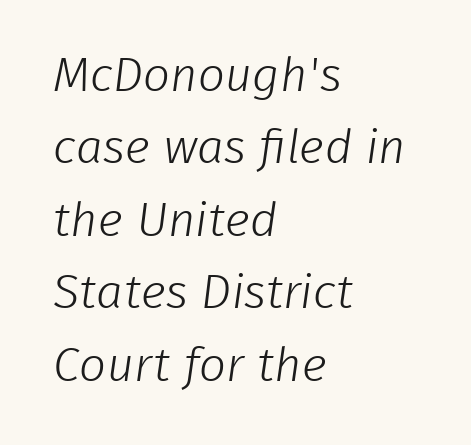
The image shows 48 px light sans-serif type; set left-aligned, normal line spacing (1.51x), normal letter spacing, not underlined; low stroke contrast and a medium x-height.
